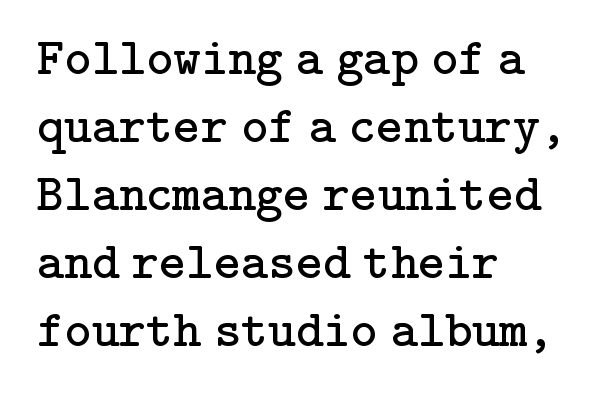
The image shows 52 px regular-weight serif type, upright; set left-aligned, normal line spacing (1.31x), normal letter spacing, not underlined; low stroke contrast and a medium x-height.
